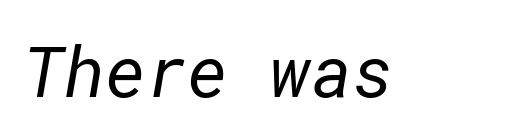
Q: Is the text bold? A: No.
Q: Is the typeface a serif or a sans-serif typeface? A: Sans-serif.
Q: Is the text underlined? A: No.
Q: Is the spacing between letters normal or unusually wide? A: Normal.
Q: Width (condensed, normal, or wide)? A: Normal.
Q: Stroke contrast? A: Low.
Q: x-height? A: Medium.
